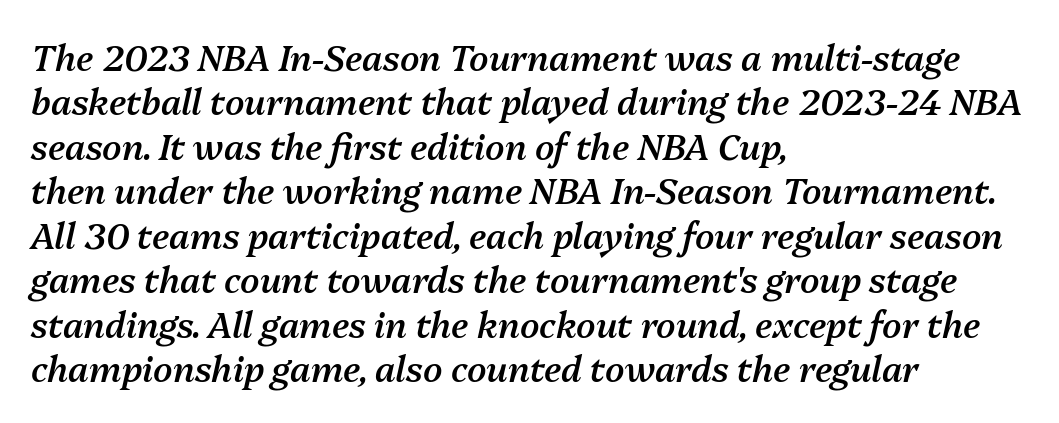
The passage shown is semibold, sitting just below true bold. Slant detected: the letters are inclined. Teacher's note: observe the even left margin — that is flush-left alignment. Proportional: the letters do not fall into vertical columns.
